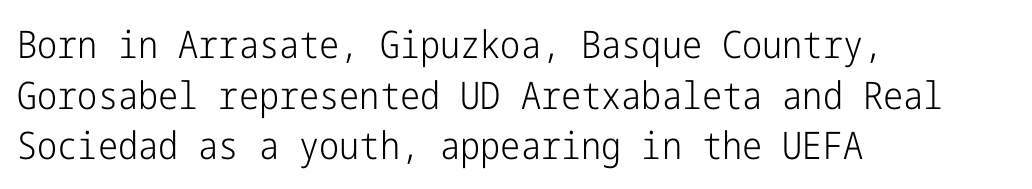
Check under the words: just untouched page. The rows are spaced the way most documents space them. Type style note: lacks serifs. These lines keep a tight, regular rhythm from letter to letter. This sample is left-justified, so line endings fall wherever the words run out.
